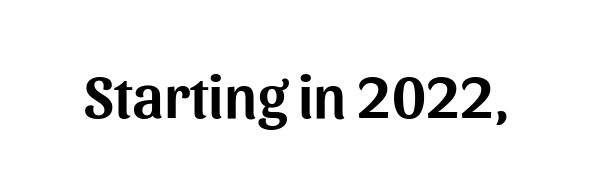
Q: Is the text italic (slanted)? A: No, it is upright.
Q: Is the typeface a serif or a sans-serif typeface? A: Sans-serif.
Q: Is the text underlined? A: No.
Q: Is the spacing between letters normal or unusually wide? A: Normal.
Q: Width (condensed, normal, or wide)? A: Normal.
Q: Stroke contrast? A: Medium.
Q: x-height? A: Medium.
Q: Monospaced? A: No.
